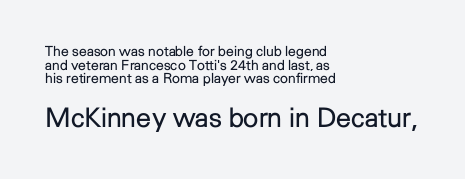
Q: Is the text bold? A: No.
Q: Is the text italic (slanted)? A: No, it is upright.
Q: Is the text underlined? A: No.
Q: How is the paragraph aligned? A: Left-aligned.
Q: Is the spacing between letters normal or unusually wide? A: Normal.
Q: Is the spacing between lines tight, normal or loose? A: Tight.
Q: Which block of text is set in a larger size, the first (top) or the second (bottom)? A: The second (bottom) one.
